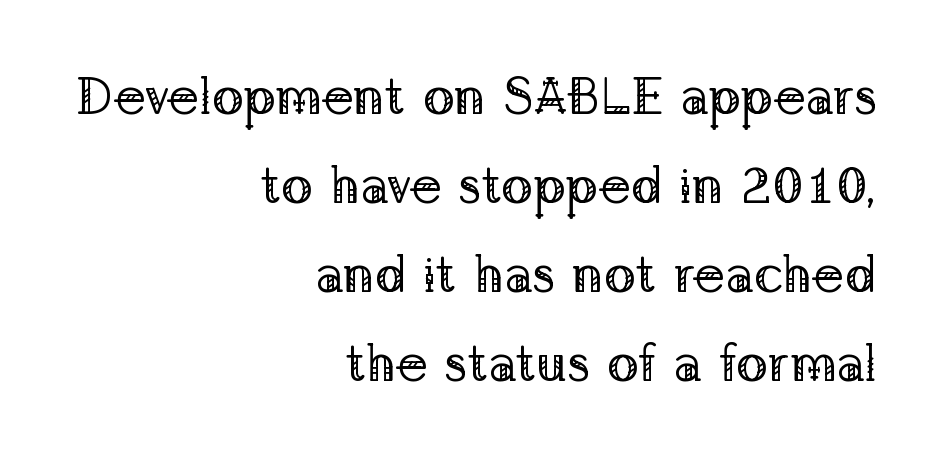
{"serif": "yes", "italic": "no", "bold": "no", "weight": "regular", "width": "normal", "stroke_contrast": "low", "x_height": "medium", "monospaced": "no", "underline": "no", "align": "right", "line_spacing": "normal", "line_spacing_ratio": 1.68, "letter_spacing": "normal", "letter_spacing_em": 0.0, "glyph_px": 53}
